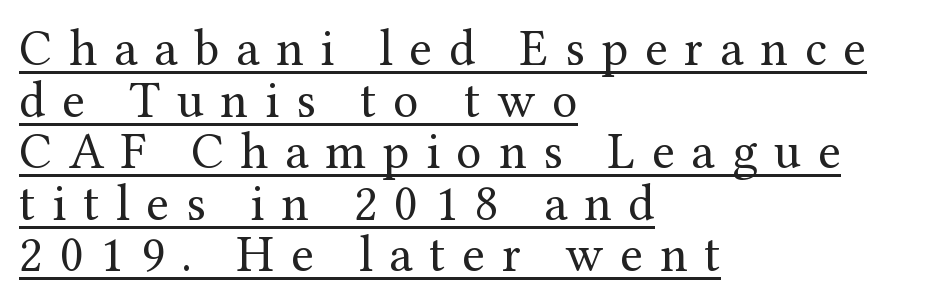
The image shows 51 px regular-weight serif type, upright; set left-aligned, tight line spacing (1.01x), unusually wide letter spacing (+0.33 em), underlined; medium stroke contrast and a medium x-height.
